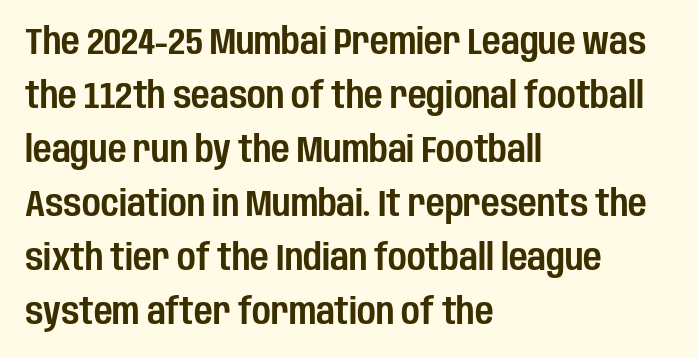
{"serif": "no", "italic": "no", "width": "condensed", "stroke_contrast": "low", "x_height": "large", "monospaced": "no", "underline": "no", "align": "left", "line_spacing": "normal", "line_spacing_ratio": 1.5, "letter_spacing": "normal", "letter_spacing_em": 0.0, "glyph_px": 36}
